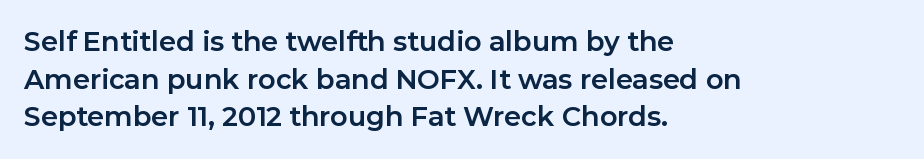
Q: Is the text bold? A: Yes.
Q: Is the text italic (slanted)? A: No, it is upright.
Q: Is the text underlined? A: No.
Q: How is the paragraph aligned? A: Left-aligned.
Q: Is the spacing between letters normal or unusually wide? A: Normal.
Q: Is the spacing between lines tight, normal or loose? A: Normal.
